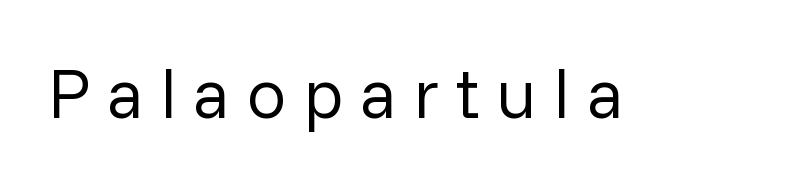
{"serif": "no", "italic": "no", "bold": "no", "weight": "regular", "width": "normal", "stroke_contrast": "low", "x_height": "medium", "monospaced": "no", "underline": "no", "letter_spacing": "wide", "letter_spacing_em": 0.23, "glyph_px": 71}
